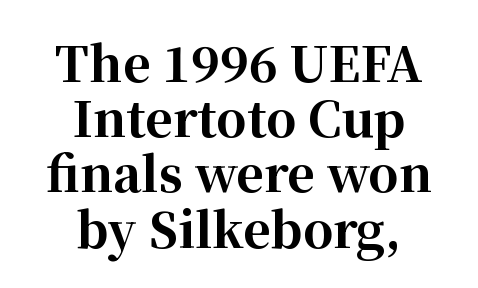
The image shows 48 px bold serif type, upright; set centered, tight line spacing (1.15x), normal letter spacing, not underlined; high stroke contrast and a medium x-height.
